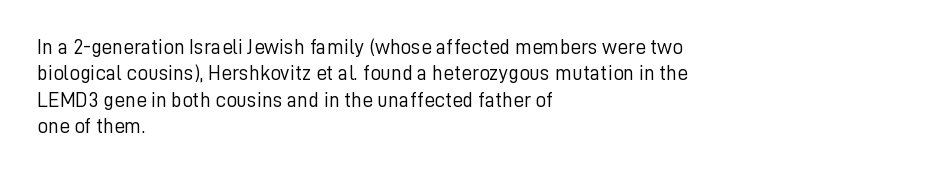
Q: Is the text bold? A: No.
Q: Is the text italic (slanted)? A: No, it is upright.
Q: Is the text underlined? A: No.
Q: How is the paragraph aligned? A: Left-aligned.
Q: Is the spacing between letters normal or unusually wide? A: Normal.
Q: Is the spacing between lines tight, normal or loose? A: Normal.
